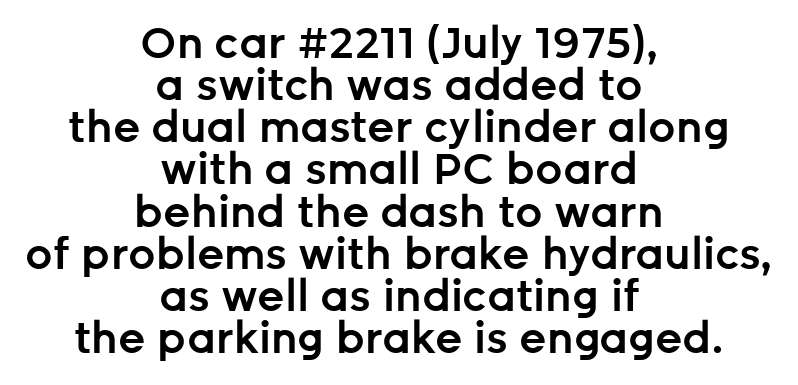
{"serif": "no", "italic": "no", "bold": "semi", "weight": "semibold", "width": "normal", "stroke_contrast": "low", "x_height": "medium", "monospaced": "no", "underline": "no", "align": "center", "line_spacing": "tight", "line_spacing_ratio": 0.98, "letter_spacing": "normal", "letter_spacing_em": 0.0, "glyph_px": 43}
